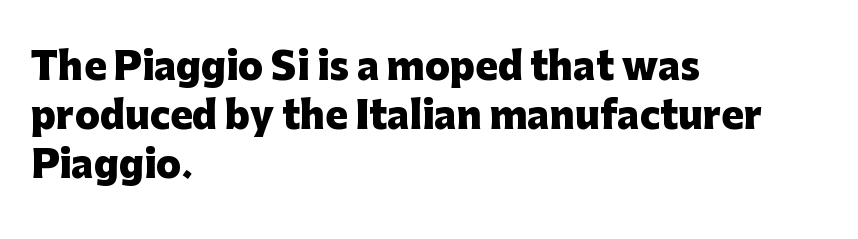
Q: Is the text bold? A: Yes.
Q: Is the text italic (slanted)? A: No, it is upright.
Q: Is the typeface a serif or a sans-serif typeface? A: Sans-serif.
Q: Is the text underlined? A: No.
Q: How is the paragraph aligned? A: Left-aligned.
Q: Is the spacing between letters normal or unusually wide? A: Normal.
Q: Is the spacing between lines tight, normal or loose? A: Normal.
Q: Width (condensed, normal, or wide)? A: Normal.
Q: Stroke contrast? A: Low.
Q: x-height? A: Medium.
Q: Monospaced? A: No.
